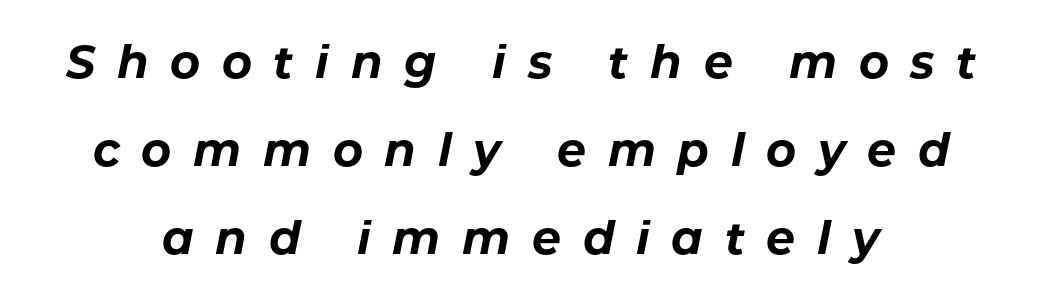
The image shows 46 px bold type, italic (leaning right); set centered, loose line spacing (1.91x), unusually wide letter spacing (+0.47 em), not underlined; low stroke contrast and a medium x-height.
